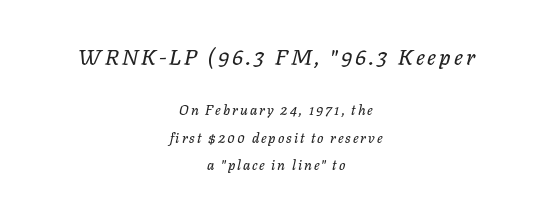
The image shows 22 px text type, italic (leaning right); set centered, loose line spacing (1.95x), not underlined; the first (top) block is 1.57x larger.
